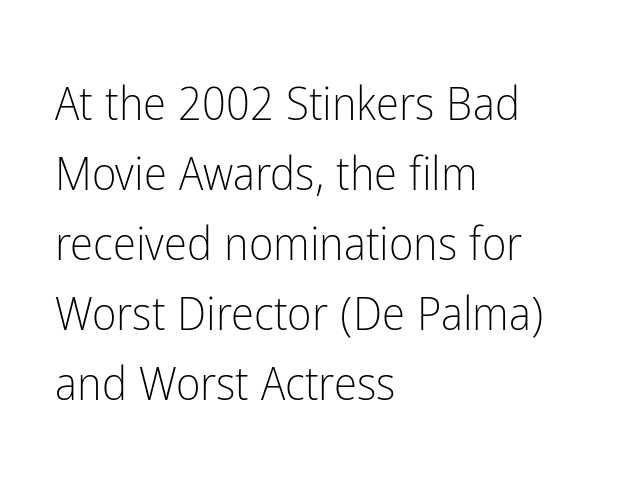
{"serif": "no", "italic": "no", "bold": "no", "weight": "light", "width": "condensed", "stroke_contrast": "low", "x_height": "medium", "monospaced": "no", "underline": "no", "align": "left", "line_spacing": "normal", "line_spacing_ratio": 1.49, "letter_spacing": "normal", "letter_spacing_em": 0.0, "glyph_px": 47}
